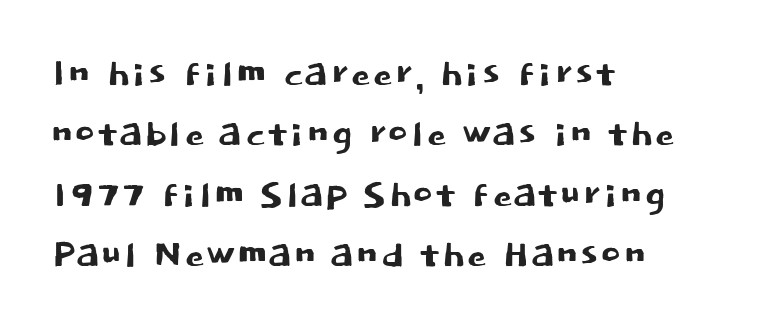
Q: Is the text italic (slanted)? A: No, it is upright.
Q: Is the typeface a serif or a sans-serif typeface? A: Sans-serif.
Q: Is the text underlined? A: No.
Q: How is the paragraph aligned? A: Left-aligned.
Q: Is the spacing between letters normal or unusually wide? A: Normal.
Q: Width (condensed, normal, or wide)? A: Normal.
Q: Stroke contrast? A: Low.
Q: x-height? A: Large.
Q: Monospaced? A: No.
